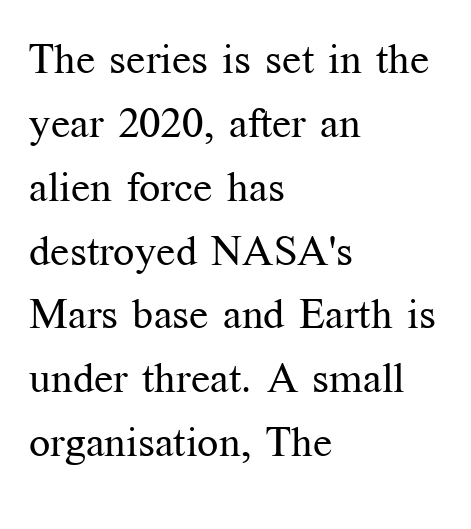
{"serif": "yes", "italic": "no", "bold": "no", "weight": "regular", "width": "normal", "stroke_contrast": "medium", "x_height": "medium", "monospaced": "no", "underline": "no", "align": "left", "line_spacing": "normal", "line_spacing_ratio": 1.52, "letter_spacing": "normal", "letter_spacing_em": 0.0, "glyph_px": 42}
